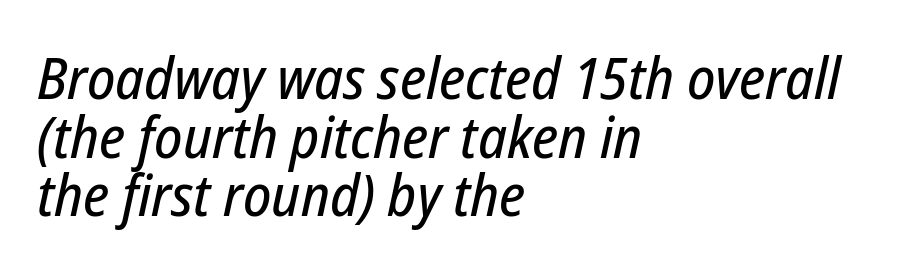
Is this a fixed-width face? No — the glyphs have proportional, varying widths. Notice how the stems are inclined rather than vertical — that's the hallmark of italics. Where is the straight margin? On the left. Honestly, there is no underline to notice here at all. This sample trades vertical openness for compactness between lines. The letters sit at their default tracking, neither squeezed nor spread.
